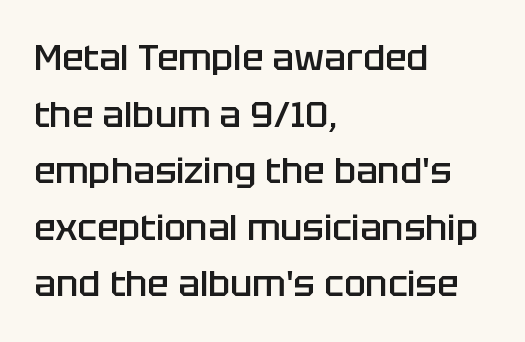
Q: Is the text bold? A: Semi-bold.
Q: Is the text italic (slanted)? A: No, it is upright.
Q: Is the typeface a serif or a sans-serif typeface? A: Sans-serif.
Q: Is the text underlined? A: No.
Q: How is the paragraph aligned? A: Left-aligned.
Q: Is the spacing between letters normal or unusually wide? A: Normal.
Q: Is the spacing between lines tight, normal or loose? A: Normal.
Q: Width (condensed, normal, or wide)? A: Normal.
Q: Stroke contrast? A: Low.
Q: x-height? A: Large.
Q: Monospaced? A: No.
